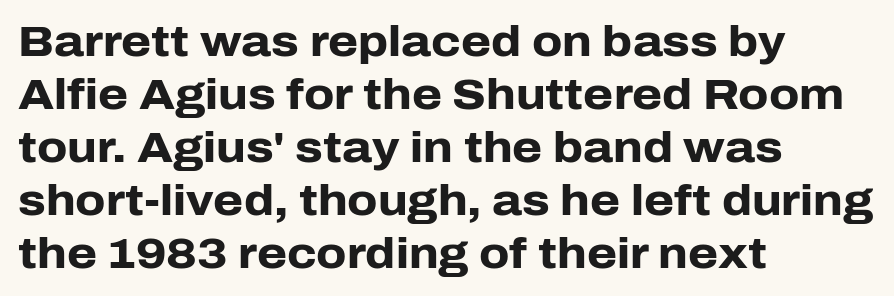
The image shows 43 px heavy sans-serif type, upright; set left-aligned, line spacing 1.23x, normal letter spacing, not underlined; low stroke contrast and a medium x-height.
